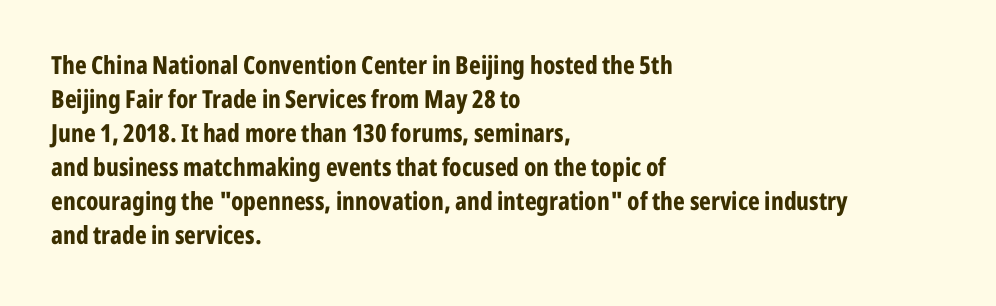
The image shows 25 px bold type, upright; set left-aligned, normal line spacing (1.36x), normal letter spacing, not underlined.
